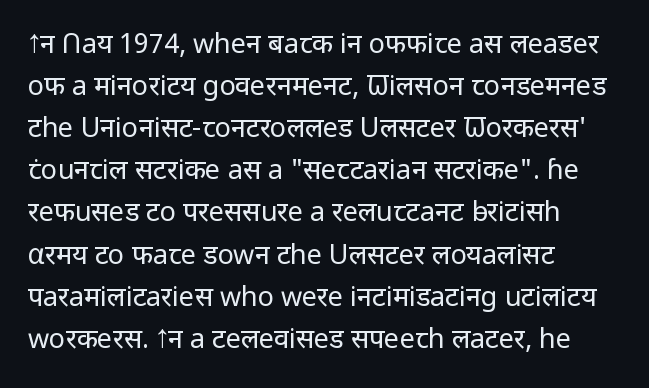
Q: Is the text bold? A: No.
Q: Is the text italic (slanted)? A: No, it is upright.
Q: Is the text underlined? A: No.
Q: How is the paragraph aligned? A: Left-aligned.
Q: Is the spacing between letters normal or unusually wide? A: Normal.
Q: Is the spacing between lines tight, normal or loose? A: Normal.
